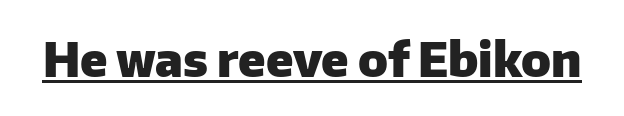
The image shows 47 px heavy sans-serif type, upright; set normal letter spacing, underlined; low stroke contrast and a medium x-height.
